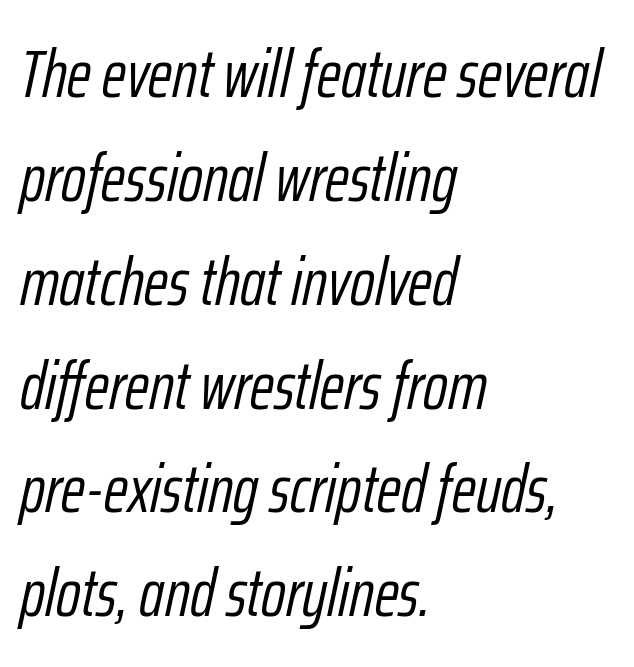
Q: Is the text bold? A: No.
Q: Is the text italic (slanted)? A: Yes, it leans right by about 12 degrees.
Q: Is the text underlined? A: No.
Q: How is the paragraph aligned? A: Left-aligned.
Q: Is the spacing between letters normal or unusually wide? A: Normal.
Q: Is the spacing between lines tight, normal or loose? A: Normal.
Q: Width (condensed, normal, or wide)? A: Condensed.
Q: Stroke contrast? A: Low.
Q: x-height? A: Medium.
Q: Monospaced? A: No.
